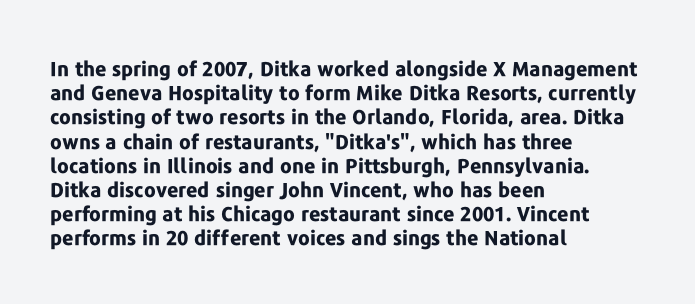
{"italic": "no", "bold": "yes", "underline": "no", "align": "left", "line_spacing_ratio": 1.21, "letter_spacing": "normal", "letter_spacing_em": 0.0, "glyph_px": 20}
